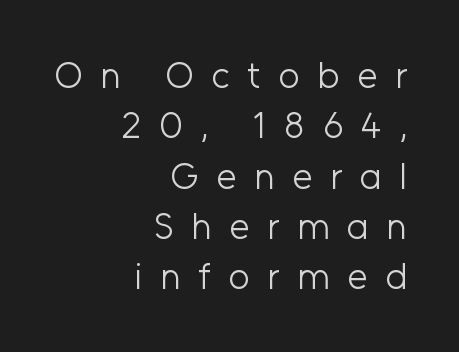
{"serif": "no", "italic": "no", "bold": "no", "weight": "light", "width": "normal", "stroke_contrast": "low", "x_height": "medium", "monospaced": "no", "underline": "no", "align": "right", "line_spacing": "normal", "line_spacing_ratio": 1.36, "letter_spacing": "wide", "letter_spacing_em": 0.47, "glyph_px": 37}
